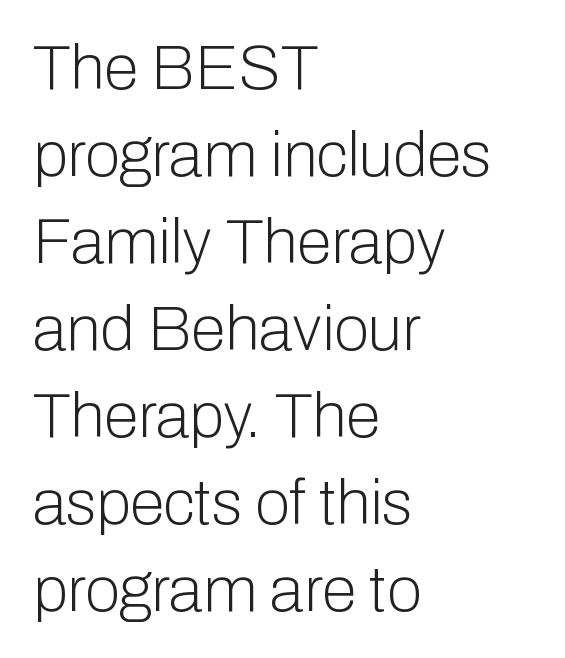
Q: Is the text bold? A: No.
Q: Is the text italic (slanted)? A: No, it is upright.
Q: Is the typeface a serif or a sans-serif typeface? A: Sans-serif.
Q: Is the text underlined? A: No.
Q: How is the paragraph aligned? A: Left-aligned.
Q: Is the spacing between letters normal or unusually wide? A: Normal.
Q: Is the spacing between lines tight, normal or loose? A: Normal.
Q: Width (condensed, normal, or wide)? A: Normal.
Q: Stroke contrast? A: Low.
Q: x-height? A: Medium.
Q: Monospaced? A: No.
